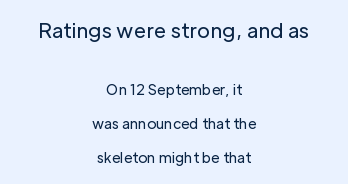
This block would shrink considerably if given ordinary leading; it's expanded now. Large over small — that's the arrangement of the two blocks here. The passage shown has conventional tracking throughout. The axis of the letterforms is exactly vertical.
